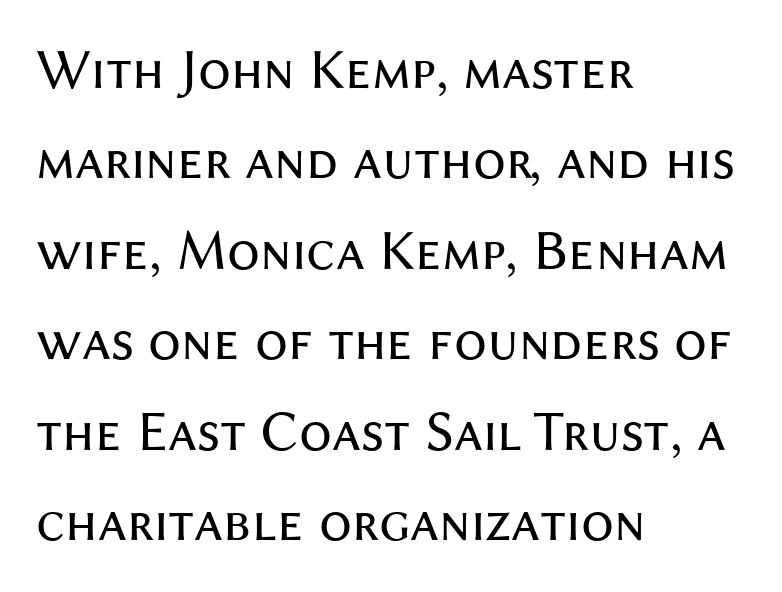
{"serif": "no", "italic": "no", "bold": "no", "weight": "regular", "width": "normal", "stroke_contrast": "medium", "x_height": "medium", "monospaced": "no", "underline": "no", "align": "left", "line_spacing": "normal", "line_spacing_ratio": 1.56, "letter_spacing": "normal", "letter_spacing_em": 0.0, "glyph_px": 58}
